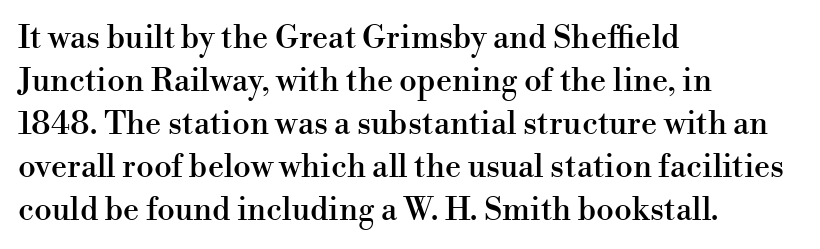
This sample has the flowing, uneven cadence of proportional lettering. The lines sit at an ordinary, default distance from one another. The gap between lines stays unmarked. Does the lettering tilt? It doesn't — this is upright. The lines in this sample share a left origin and differ only in where they stop.
